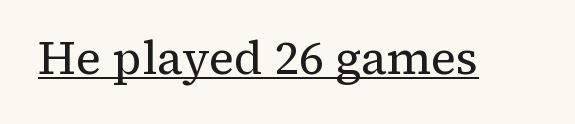
Q: Is the text bold? A: No.
Q: Is the text italic (slanted)? A: No, it is upright.
Q: Is the typeface a serif or a sans-serif typeface? A: Serif.
Q: Is the text underlined? A: Yes.
Q: Is the spacing between letters normal or unusually wide? A: Normal.
Q: Width (condensed, normal, or wide)? A: Normal.
Q: Stroke contrast? A: Medium.
Q: x-height? A: Medium.
Q: Monospaced? A: No.
